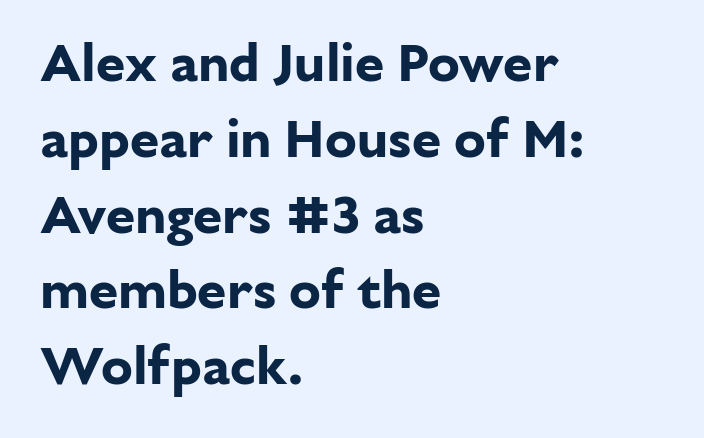
The letters advance in unequal steps, a hallmark of proportional type. Serifs: no, the terminals of the letterforms are clean. The letterforms sit shoulder to shoulder at normal distance. Bare-footed words on every line. A typesetter would call this leading conventional body-copy spacing. The setting favours the left margin, as ordinary paragraphs usually do.
